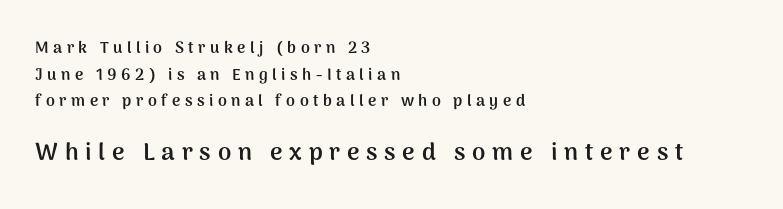
The image shows 24 px bold type, upright; set left-aligned, normal line spacing (1.66x), unusually wide letter spacing (+0.28 em), not underlined; the second (bottom) block is 1.5x larger.
